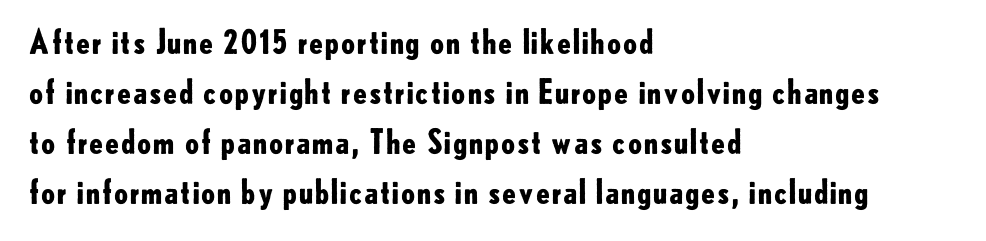
Q: Is the text bold? A: Yes.
Q: Is the text italic (slanted)? A: No, it is upright.
Q: Is the typeface a serif or a sans-serif typeface? A: Sans-serif.
Q: Is the text underlined? A: No.
Q: How is the paragraph aligned? A: Left-aligned.
Q: Is the spacing between letters normal or unusually wide? A: Normal.
Q: Is the spacing between lines tight, normal or loose? A: Normal.
Q: Width (condensed, normal, or wide)? A: Normal.
Q: Stroke contrast? A: Low.
Q: x-height? A: Small.
Q: Monospaced? A: No.
